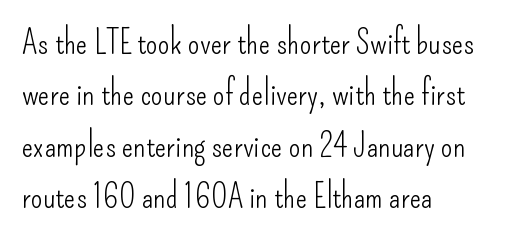
Q: Is the text bold? A: No.
Q: Is the text italic (slanted)? A: No, it is upright.
Q: Is the typeface a serif or a sans-serif typeface? A: Sans-serif.
Q: Is the text underlined? A: No.
Q: How is the paragraph aligned? A: Left-aligned.
Q: Is the spacing between letters normal or unusually wide? A: Normal.
Q: Is the spacing between lines tight, normal or loose? A: Normal.
Q: Width (condensed, normal, or wide)? A: Condensed.
Q: Stroke contrast? A: Low.
Q: x-height? A: Small.
Q: Monospaced? A: No.
